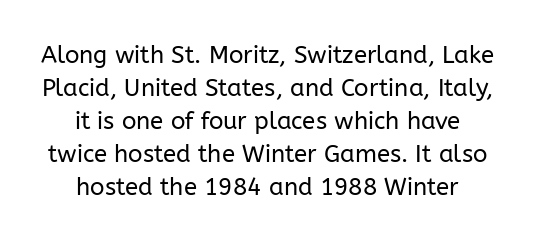
Weight: not bold — regular or lighter. Clear beneath every line of the passage. The letters stand straight up with perfectly vertical stems. No extra tracking has been applied to these lines.
